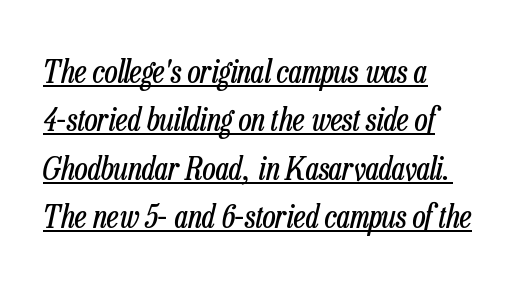
The image shows 32 px regular-weight, condensed type, italic (leaning right); set left-aligned, normal line spacing (1.51x), normal letter spacing, underlined; low stroke contrast and a medium x-height.
